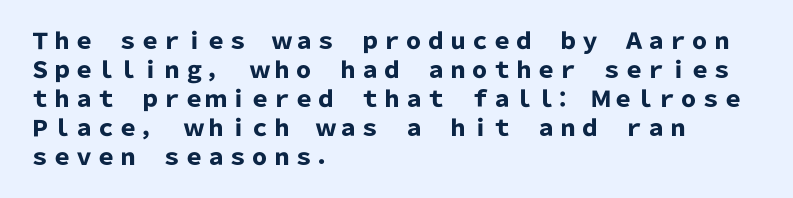
The image shows 22 px bold type, upright; set left-aligned, normal line spacing (1.32x), normal letter spacing, not underlined.
